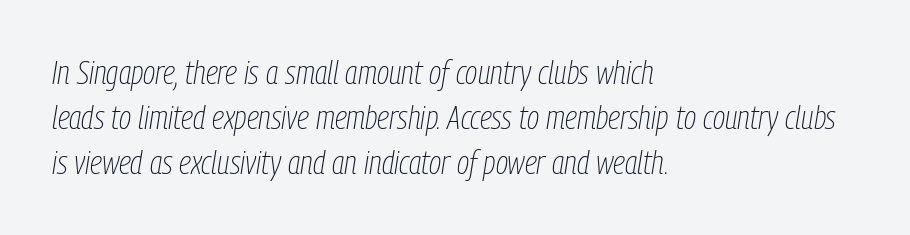
The image shows 33 px thin, condensed type, italic (leaning right); set left-aligned, normal line spacing (1.37x), normal letter spacing, not underlined; low stroke contrast and a medium x-height.
